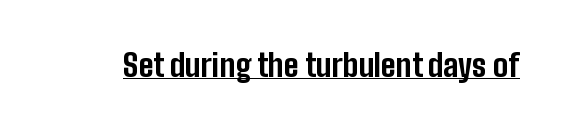
{"serif": "no", "italic": "no", "bold": "yes", "weight": "bold", "width": "condensed", "stroke_contrast": "low", "x_height": "medium", "monospaced": "no", "underline": "yes", "letter_spacing": "normal", "letter_spacing_em": 0.0, "glyph_px": 31}
